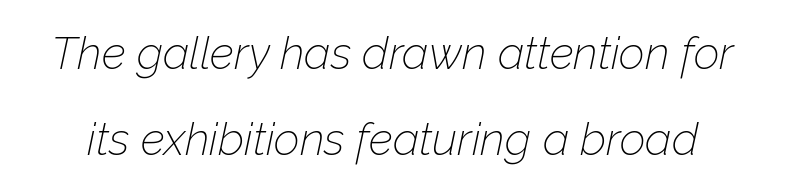
{"italic": "yes", "lean": "right", "slant_degrees": 12, "bold": "no", "weight": "thin", "width": "normal", "stroke_contrast": "low", "x_height": "medium", "monospaced": "no", "underline": "no", "line_spacing": "loose", "line_spacing_ratio": 1.91, "letter_spacing": "normal", "letter_spacing_em": 0.0, "glyph_px": 45}
